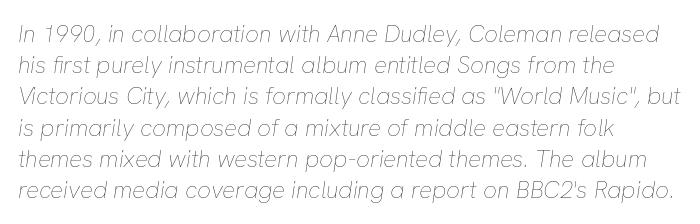
Horizontal bands of white between lines are of average thickness. The lines in this sample share a left origin and differ only in where they stop. If you drew a line through each stem, it would be angled. The font is comparable to plain body text, perhaps lighter. The gap between lines stays unmarked.
